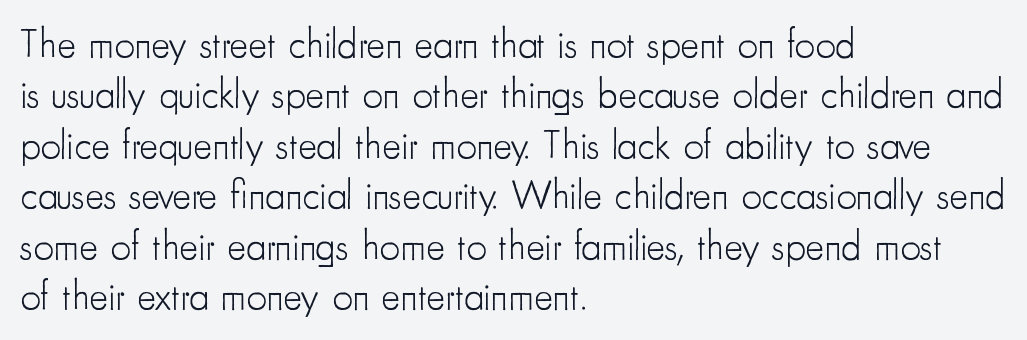
Q: Is the text bold? A: No.
Q: Is the text italic (slanted)? A: No, it is upright.
Q: Is the typeface a serif or a sans-serif typeface? A: Sans-serif.
Q: Is the text underlined? A: No.
Q: How is the paragraph aligned? A: Left-aligned.
Q: Is the spacing between letters normal or unusually wide? A: Normal.
Q: Is the spacing between lines tight, normal or loose? A: Normal.
Q: Width (condensed, normal, or wide)? A: Condensed.
Q: Stroke contrast? A: Low.
Q: x-height? A: Small.
Q: Monospaced? A: No.
